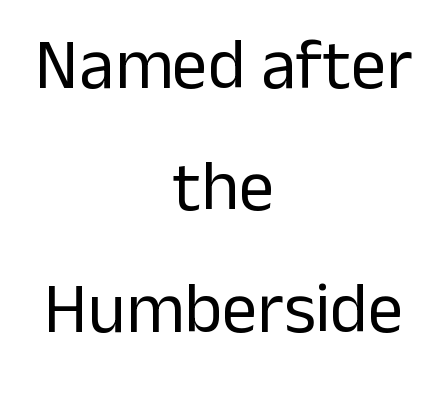
Honestly, the letter spacing is just normal — you wouldn't notice it. Serifs: no, the terminals of the letterforms are clean. Heft: none added — not bold. The passage shown is typed in a proportional face where columns would drift.
